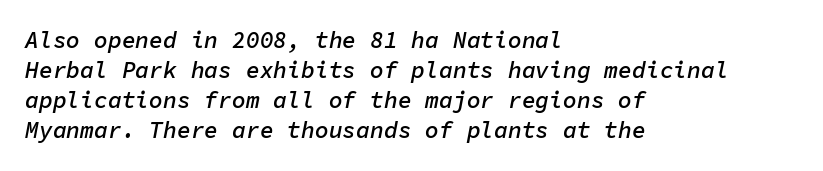
This sample uses plain, unmodified letter spacing. Reading down the block, your eye returns to a fixed left position each line. The face used here is a semibold: visibly heavier than regular, lighter than bold. The string is rendered with underlining switched off. Looking at the ascenders, they clearly lean.
